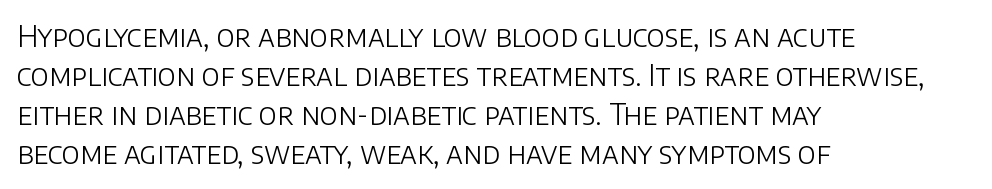
The image shows 29 px light sans-serif type, upright; set left-aligned, normal line spacing (1.35x), normal letter spacing, not underlined; low stroke contrast and a large x-height.
